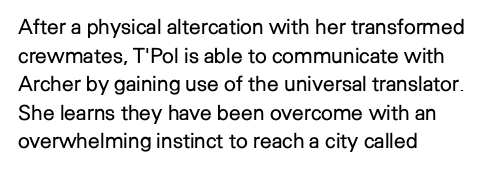
Q: Is the text bold? A: No.
Q: Is the text italic (slanted)? A: No, it is upright.
Q: Is the text underlined? A: No.
Q: How is the paragraph aligned? A: Left-aligned.
Q: Is the spacing between letters normal or unusually wide? A: Normal.
Q: Is the spacing between lines tight, normal or loose? A: Normal.
